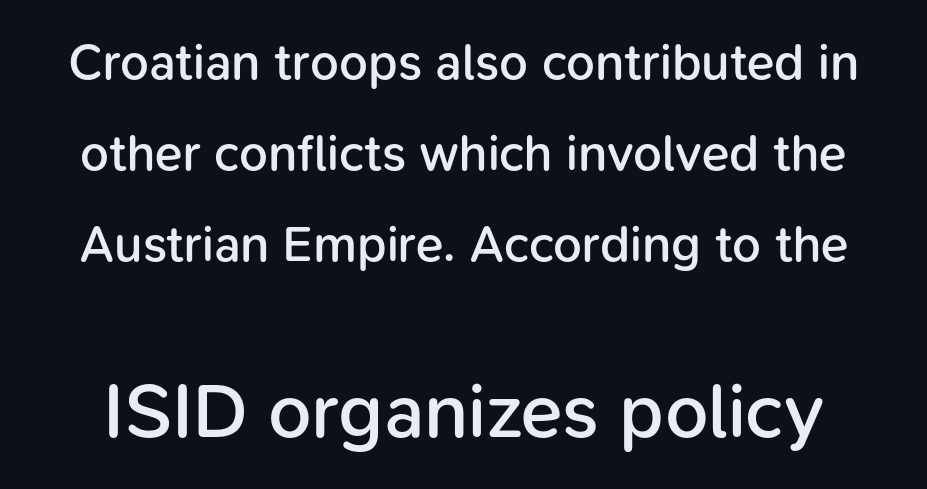
The image shows 77 px semibold sans-serif type, upright; set line spacing 1.78x, normal letter spacing, not underlined; the second (bottom) block is 1.51x larger; low stroke contrast and a medium x-height.
